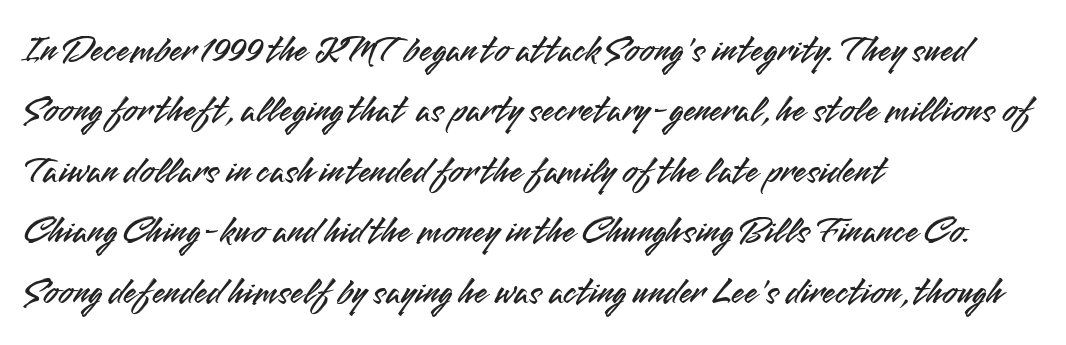
{"serif": "no", "width": "normal", "stroke_contrast": "medium", "x_height": "small", "monospaced": "no", "underline": "no", "align": "left", "line_spacing": "normal", "line_spacing_ratio": 1.59, "letter_spacing": "normal", "letter_spacing_em": 0.0, "glyph_px": 38}
